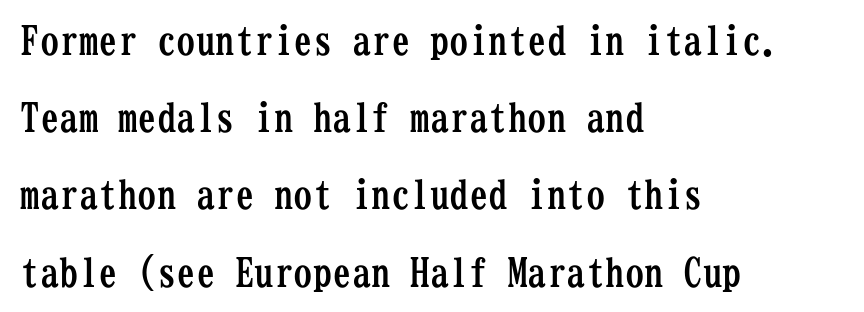
The image shows 39 px semibold, condensed serif type, upright, monospaced; set left-aligned, loose line spacing (1.98x), normal letter spacing, not underlined; low stroke contrast and a medium x-height.
